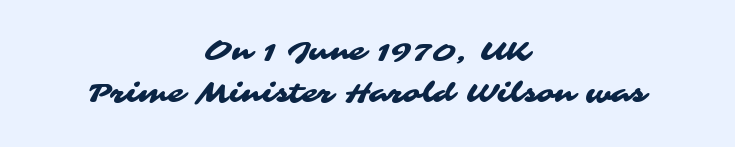
{"underline": "no", "align": "center", "line_spacing": "normal", "line_spacing_ratio": 1.62, "letter_spacing": "normal", "letter_spacing_em": 0.0, "glyph_px": 26}
